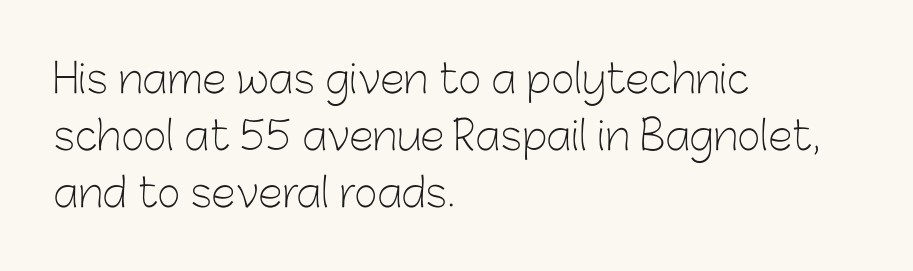
Typeset ragged right — the left edge is the straight one. Tall strokes in this sample are plumb rather than angled. Varying glyph widths throughout — classic text-font behaviour. The words here are not underlined.
